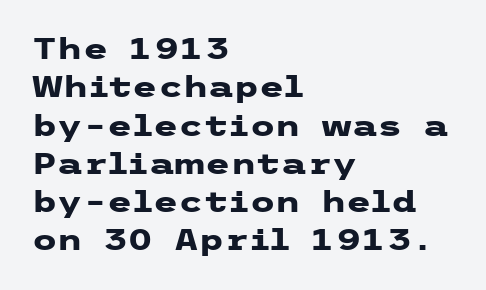
Font category for this specimen: sans-serif. Rule under the text: the space is simply empty. Is the block centered? No — it sits flush against the left margin. Each new line begins a customary step beneath the previous one. The sample has been set heavy, in full bold.
